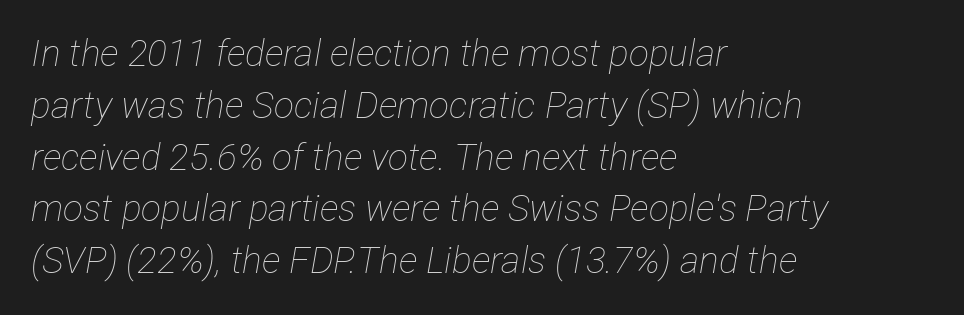
The image shows 37 px thin, condensed type, italic (leaning right); set left-aligned, normal line spacing (1.4x), normal letter spacing, not underlined; low stroke contrast and a medium x-height.
